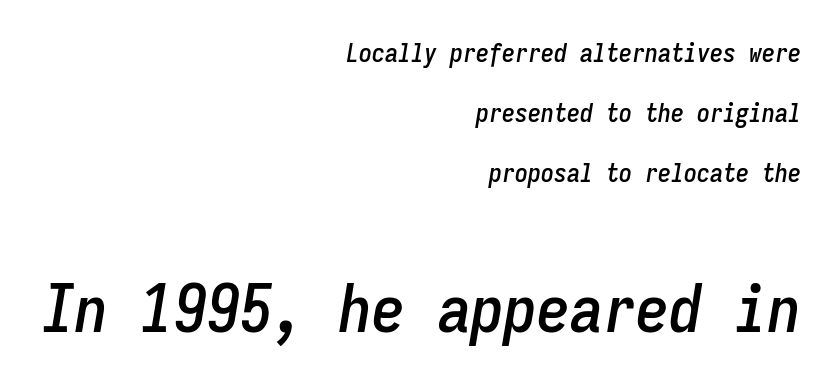
The rendering enlarges the type as you move from the upper chunk to the lower. Where is the straight margin? On the right. Think of a typewriter: that constant character pitch is what you see here. Widely set lines give the paragraph a tall, airy silhouette.
